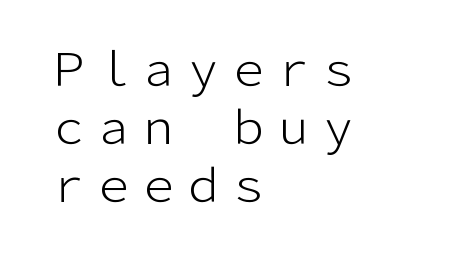
The image shows 45 px light sans-serif type, upright; set left-aligned, normal line spacing (1.29x), normal letter spacing, not underlined; low stroke contrast and a medium x-height.
